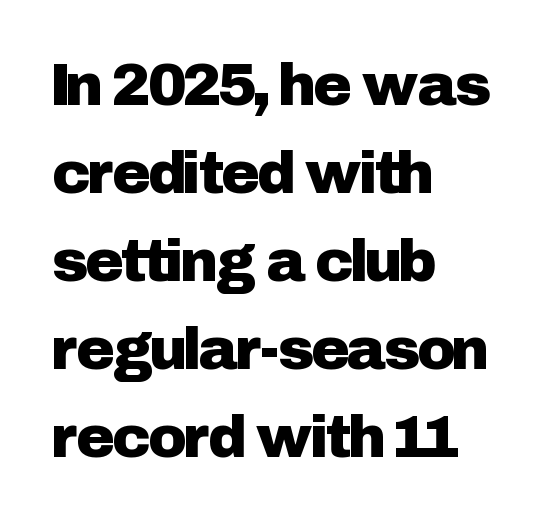
Q: Is the text italic (slanted)? A: No, it is upright.
Q: Is the typeface a serif or a sans-serif typeface? A: Sans-serif.
Q: Is the text underlined? A: No.
Q: How is the paragraph aligned? A: Left-aligned.
Q: Is the spacing between letters normal or unusually wide? A: Normal.
Q: Is the spacing between lines tight, normal or loose? A: Normal.
Q: Width (condensed, normal, or wide)? A: Normal.
Q: Stroke contrast? A: Low.
Q: x-height? A: Medium.
Q: Monospaced? A: No.
